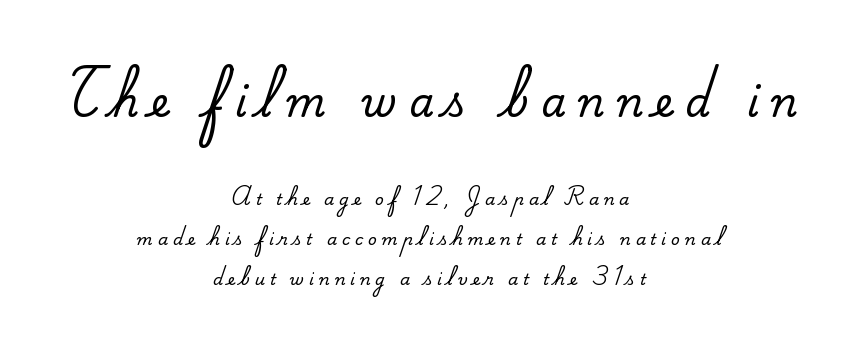
Do the characters align in a grid? No, the font is proportional. Descenders are the only things crossing below the line. This rendering uses center alignment, leaving both contours irregular but symmetric. The composition opens big and finishes small.
